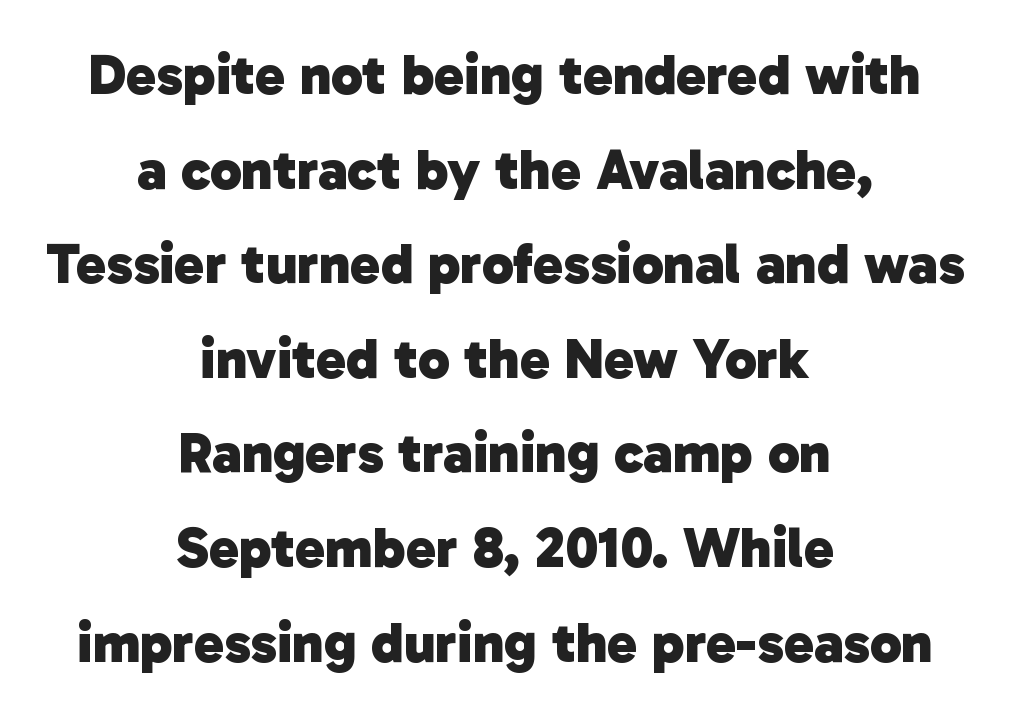
Q: Is the text bold? A: Yes.
Q: Is the typeface a serif or a sans-serif typeface? A: Sans-serif.
Q: Is the text underlined? A: No.
Q: How is the paragraph aligned? A: Centered.
Q: Is the spacing between letters normal or unusually wide? A: Normal.
Q: Is the spacing between lines tight, normal or loose? A: Normal.
Q: Width (condensed, normal, or wide)? A: Normal.
Q: Stroke contrast? A: Low.
Q: x-height? A: Medium.
Q: Monospaced? A: No.
